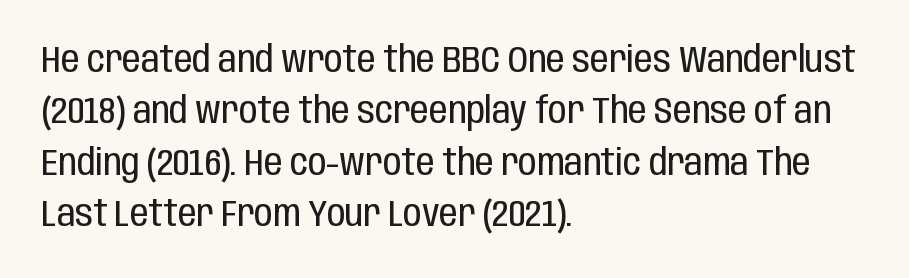
The strokes carry an ordinary text weight at most. Unmarked baselines from the first word to the last. Each word holds together tightly as a unit, with standard inter-letter gaps. Grotesque or geometric, the face here clearly has no serifs. The text block is weighted toward the left margin, trailing off unevenly rightward. The letters stand straight up with perfectly vertical stems.
